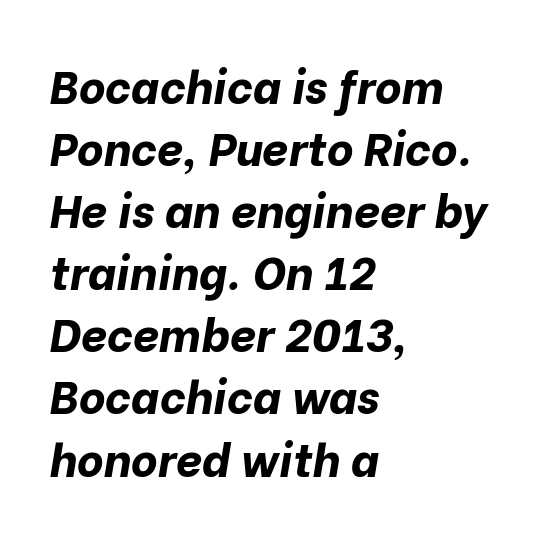
The image shows 46 px bold type, italic (leaning right); set left-aligned, normal line spacing (1.35x), normal letter spacing, not underlined; low stroke contrast and a medium x-height.
